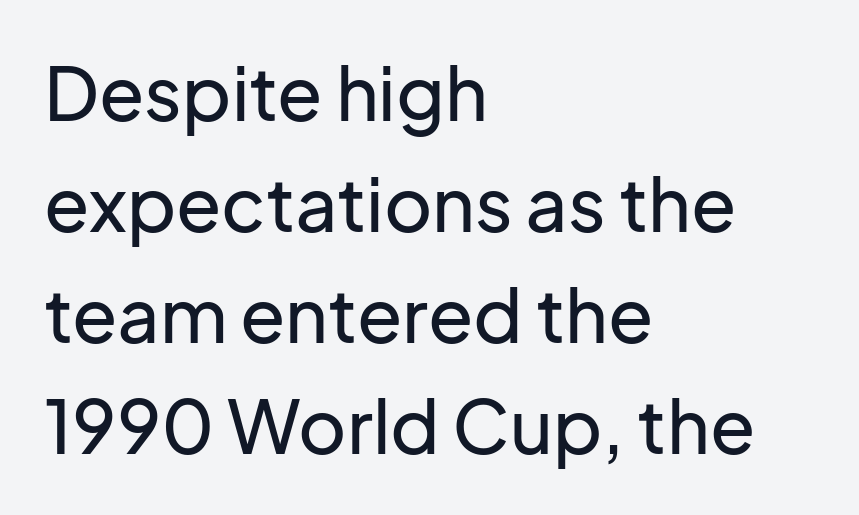
{"serif": "no", "italic": "no", "width": "normal", "stroke_contrast": "low", "x_height": "medium", "monospaced": "no", "underline": "no", "align": "left", "line_spacing": "normal", "line_spacing_ratio": 1.5, "letter_spacing": "normal", "letter_spacing_em": 0.0, "glyph_px": 74}
